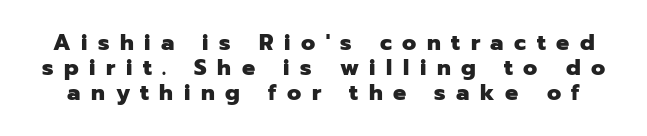
A dark, heavy texture on the line: the type is bold. This rendering features lettering with no underline. Posture: straight, roman, zero tilt. This sample trades vertical openness for compactness between lines. The rendering inserts visible extra space after every character.
